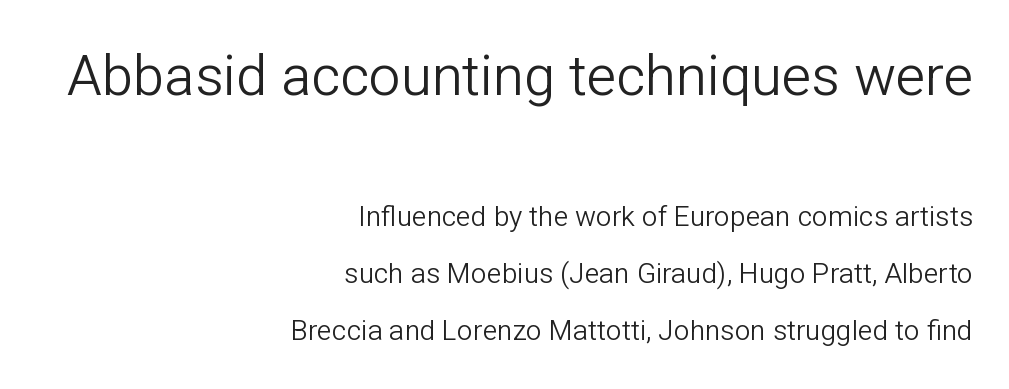
Q: Is the text bold? A: No.
Q: Is the text italic (slanted)? A: No, it is upright.
Q: Is the typeface a serif or a sans-serif typeface? A: Sans-serif.
Q: Is the text underlined? A: No.
Q: How is the paragraph aligned? A: Right-aligned.
Q: Is the spacing between letters normal or unusually wide? A: Normal.
Q: Is the spacing between lines tight, normal or loose? A: Loose.
Q: Which block of text is set in a larger size, the first (top) or the second (bottom)? A: The first (top) one.
Q: Width (condensed, normal, or wide)? A: Normal.
Q: Stroke contrast? A: Low.
Q: x-height? A: Medium.
Q: Monospaced? A: No.
